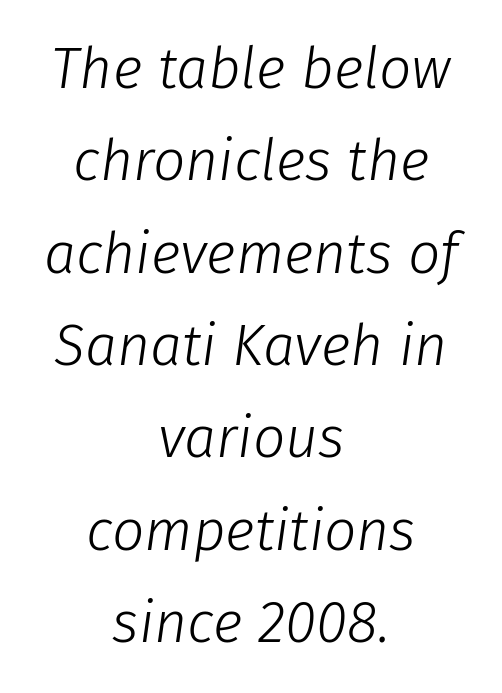
The image shows 57 px light type, italic (leaning right); set centered, normal line spacing (1.62x), normal letter spacing, not underlined; low stroke contrast and a medium x-height.
